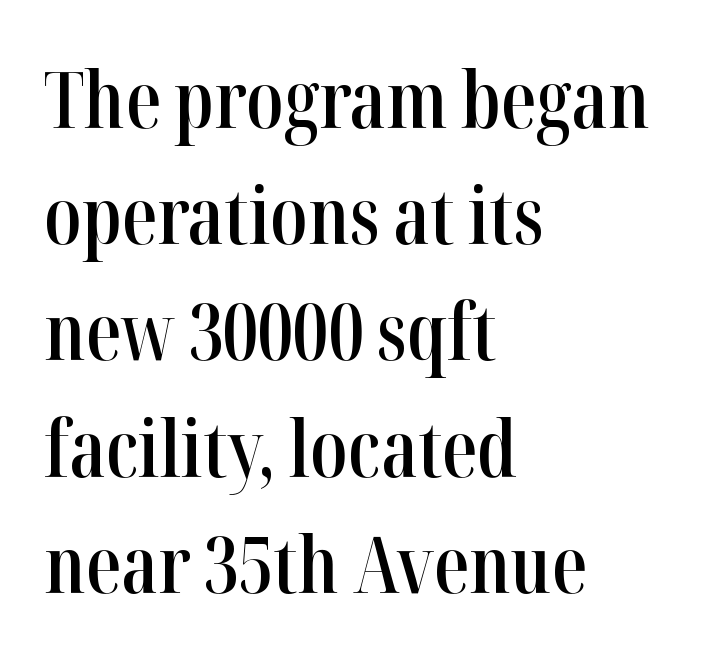
Q: Is the text bold? A: Semi-bold.
Q: Is the text italic (slanted)? A: No, it is upright.
Q: Is the typeface a serif or a sans-serif typeface? A: Serif.
Q: Is the text underlined? A: No.
Q: How is the paragraph aligned? A: Left-aligned.
Q: Is the spacing between letters normal or unusually wide? A: Normal.
Q: Is the spacing between lines tight, normal or loose? A: Normal.
Q: Width (condensed, normal, or wide)? A: Condensed.
Q: Stroke contrast? A: High.
Q: x-height? A: Medium.
Q: Monospaced? A: No.
